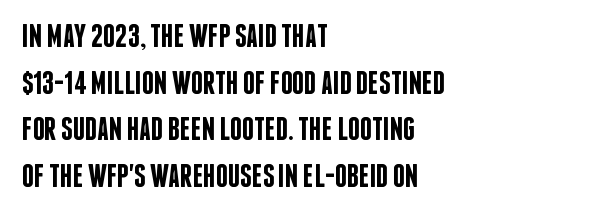
The lines in this sample share a left origin and differ only in where they stop. Students, this is semibold: more ink than regular, less than bold. Spacing between characters is what you'd get straight out of the box. Lines of text with bare space underneath.
